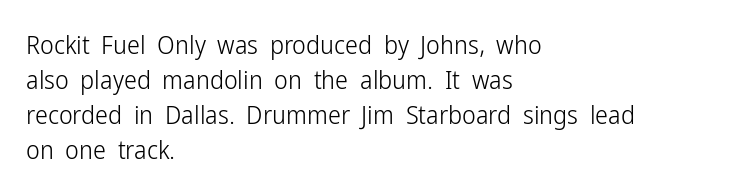
The strip under each line holds only bare page. Short note: letters normally spaced. The axis of the letterforms is exactly vertical. Line spacing here is normal. The rendering anchors every line to the left-hand side.
